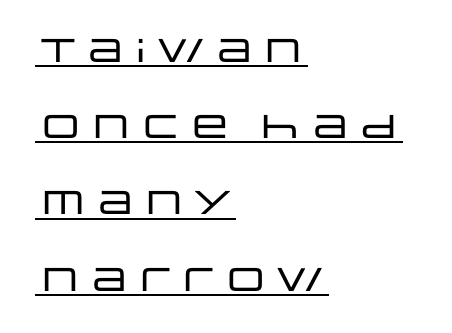
These lines are composed in type without serifs. All the whitespace from short lines collects on the right. The string is rendered with underlining switched on. Spacing verdict: proportional, widths tailored to each character.
